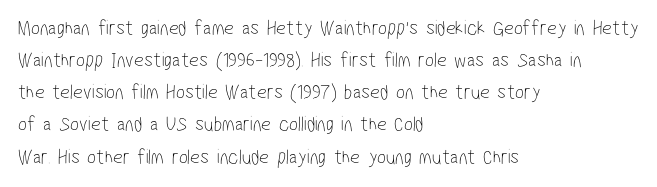
Q: Is the text bold? A: No.
Q: Is the text underlined? A: No.
Q: How is the paragraph aligned? A: Left-aligned.
Q: Is the spacing between letters normal or unusually wide? A: Normal.
Q: Is the spacing between lines tight, normal or loose? A: Normal.
